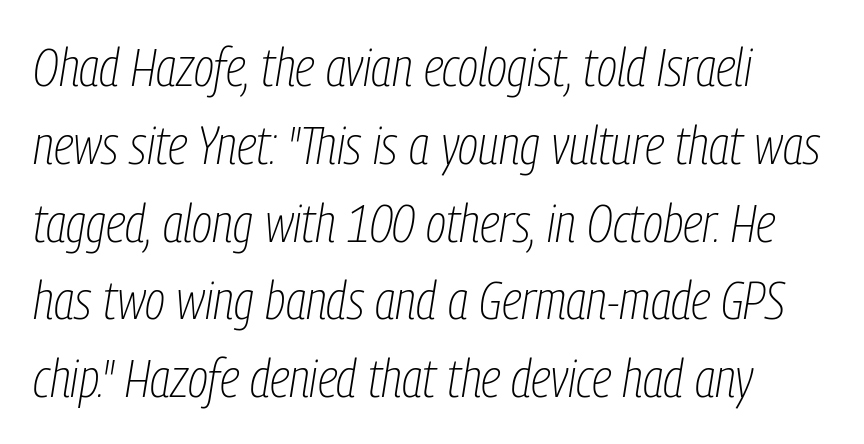
Q: Is the text bold? A: No.
Q: Is the text italic (slanted)? A: Yes, it leans right by about 9 degrees.
Q: Is the text underlined? A: No.
Q: Is the spacing between letters normal or unusually wide? A: Normal.
Q: Is the spacing between lines tight, normal or loose? A: Normal.
Q: Width (condensed, normal, or wide)? A: Condensed.
Q: Stroke contrast? A: Low.
Q: x-height? A: Medium.
Q: Monospaced? A: No.
